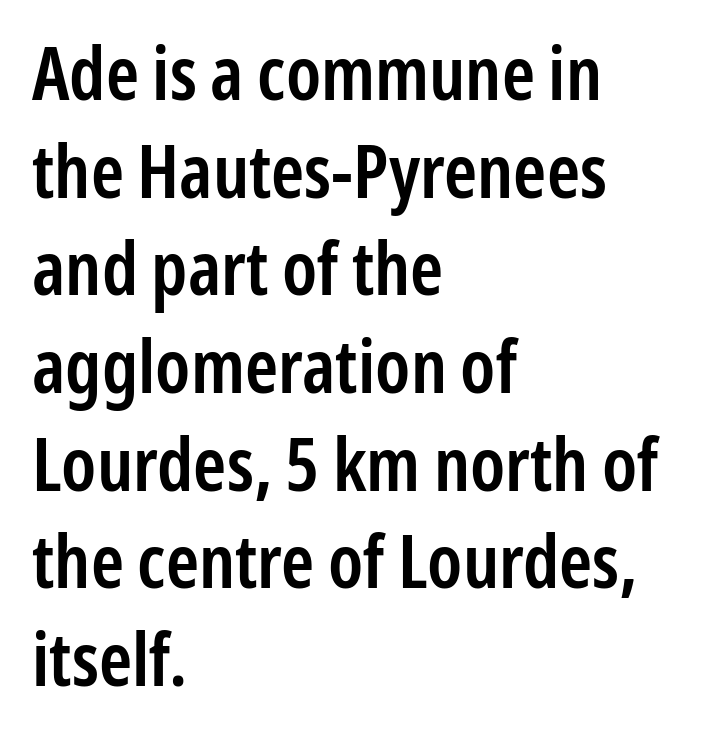
Q: Is the text bold? A: Semi-bold.
Q: Is the text italic (slanted)? A: No, it is upright.
Q: Is the typeface a serif or a sans-serif typeface? A: Sans-serif.
Q: Is the text underlined? A: No.
Q: How is the paragraph aligned? A: Left-aligned.
Q: Is the spacing between letters normal or unusually wide? A: Normal.
Q: Is the spacing between lines tight, normal or loose? A: Normal.
Q: Width (condensed, normal, or wide)? A: Condensed.
Q: Stroke contrast? A: Low.
Q: x-height? A: Medium.
Q: Monospaced? A: No.
